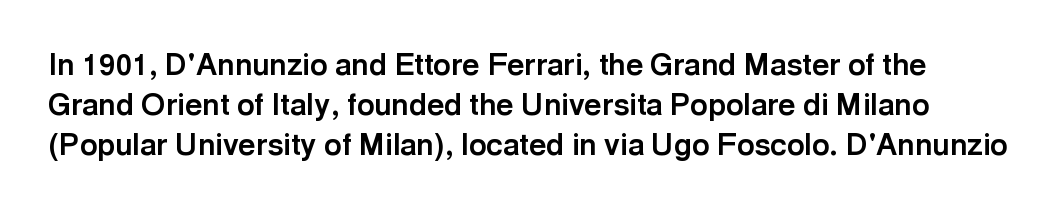
The image shows 30 px bold sans-serif type, upright; set normal line spacing (1.34x), normal letter spacing, not underlined; a medium x-height.
